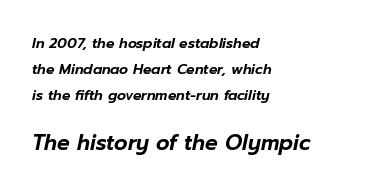
Q: Is the text italic (slanted)? A: Yes, it leans right by about 12 degrees.
Q: Is the text underlined? A: No.
Q: How is the paragraph aligned? A: Left-aligned.
Q: Is the spacing between letters normal or unusually wide? A: Normal.
Q: Which block of text is set in a larger size, the first (top) or the second (bottom)? A: The second (bottom) one.
